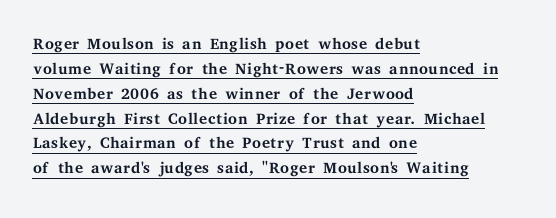
Nothing unusual about the tracking: characters are spaced as the font intends. Notice how a bar underscores the lettering throughout. These glyphs show unthickened strokes, regular width or finer. This sample trades vertical openness for compactness between lines. The typesetter chose a ragged-right arrangement here. The type sits square on the baseline with zero lean.
